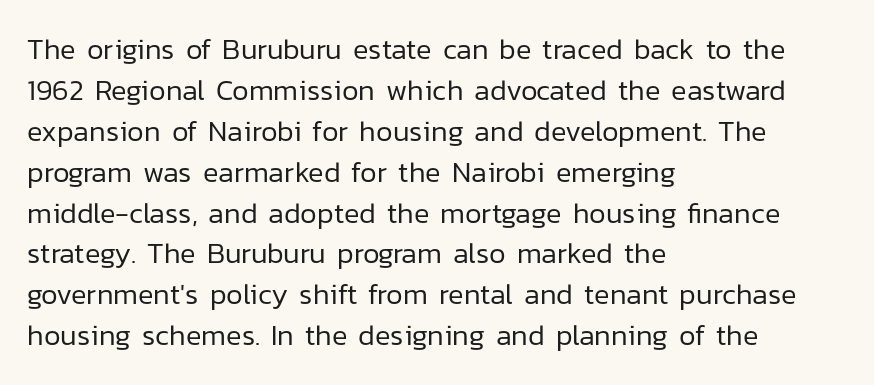
{"serif": "no", "italic": "no", "bold": "no", "weight": "regular", "width": "normal", "stroke_contrast": "low", "x_height": "medium", "monospaced": "no", "underline": "no", "align": "left", "line_spacing": "normal", "line_spacing_ratio": 1.41, "letter_spacing": "normal", "letter_spacing_em": 0.0, "glyph_px": 29}
